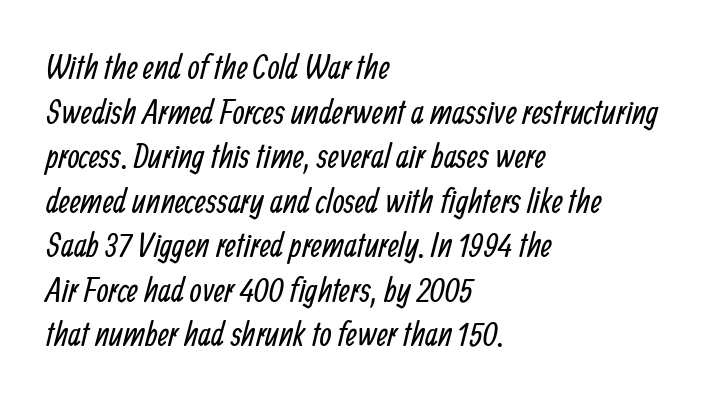
Q: Is the text bold? A: No.
Q: Is the typeface a serif or a sans-serif typeface? A: Sans-serif.
Q: Is the text underlined? A: No.
Q: How is the paragraph aligned? A: Left-aligned.
Q: Is the spacing between letters normal or unusually wide? A: Normal.
Q: Is the spacing between lines tight, normal or loose? A: Normal.
Q: Width (condensed, normal, or wide)? A: Condensed.
Q: Stroke contrast? A: Low.
Q: x-height? A: Medium.
Q: Monospaced? A: No.
